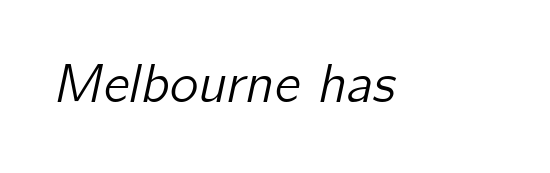
The face used here has a pronounced slope to its letters. Words float on clear page, feet unadorned. Looks like regular typesetting: each glyph gets only the width it needs. Tracking here is standard; glyphs follow each other at the usual distance.
